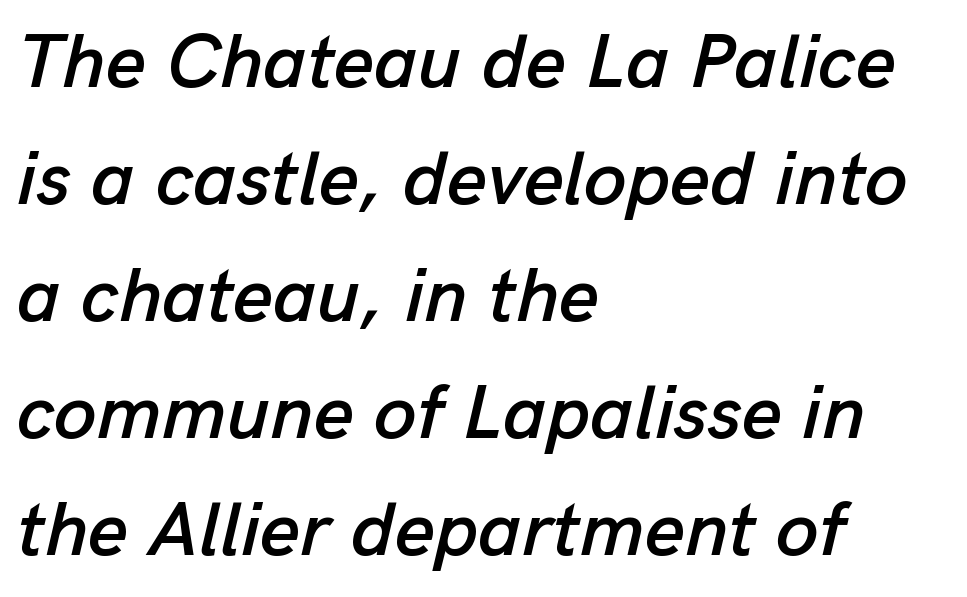
Q: Is the text italic (slanted)? A: Yes, it leans right by about 13 degrees.
Q: Is the text underlined? A: No.
Q: How is the paragraph aligned? A: Left-aligned.
Q: Is the spacing between letters normal or unusually wide? A: Normal.
Q: Is the spacing between lines tight, normal or loose? A: Normal.
Q: Width (condensed, normal, or wide)? A: Normal.
Q: Stroke contrast? A: Low.
Q: x-height? A: Medium.
Q: Monospaced? A: No.
